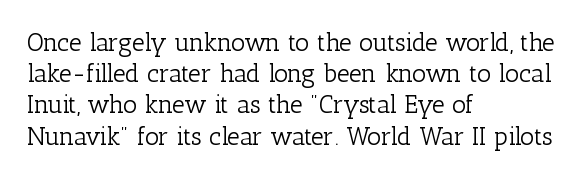
Spacing between characters is what you'd get straight out of the box. Ordinary non-slanted type is in use. The compositor pushed each line to the left boundary. Rows of type keep a routine distance in the vertical direction.
